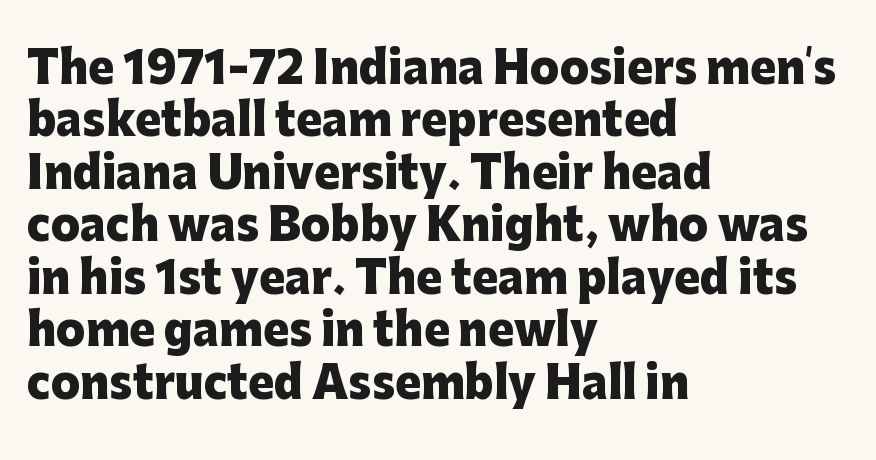
A bare baseline throughout the passage. Here the designer chose a conventional face with non-uniform glyph widths. In terms of posture, this sample is upright. The text was rendered using a sans face with plain stroke endings. As a designer I'd log this as weight 700, bold. Characters follow at the spacing the type designer built in.
